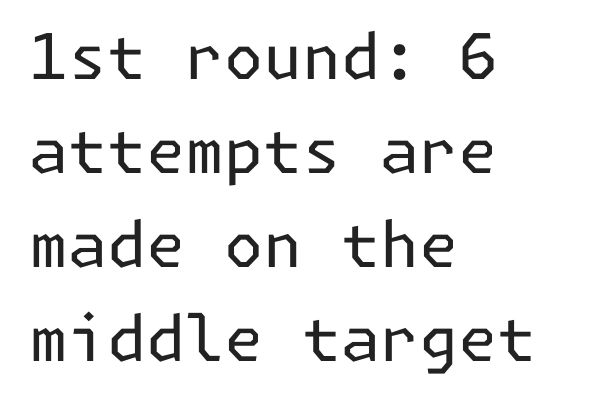
The image shows 63 px regular-weight sans-serif type, upright; set left-aligned, normal line spacing (1.49x), normal letter spacing, not underlined; low stroke contrast and a medium x-height.
